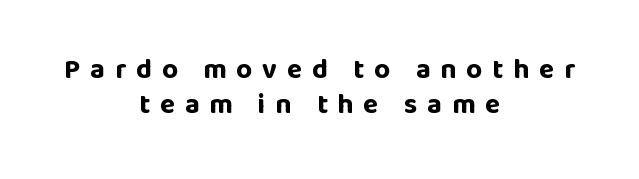
{"serif": "no", "italic": "no", "bold": "yes", "weight": "bold", "width": "normal", "stroke_contrast": "low", "x_height": "large", "monospaced": "no", "underline": "no", "align": "center", "line_spacing": "normal", "line_spacing_ratio": 1.26, "letter_spacing": "wide", "letter_spacing_em": 0.35, "glyph_px": 28}
